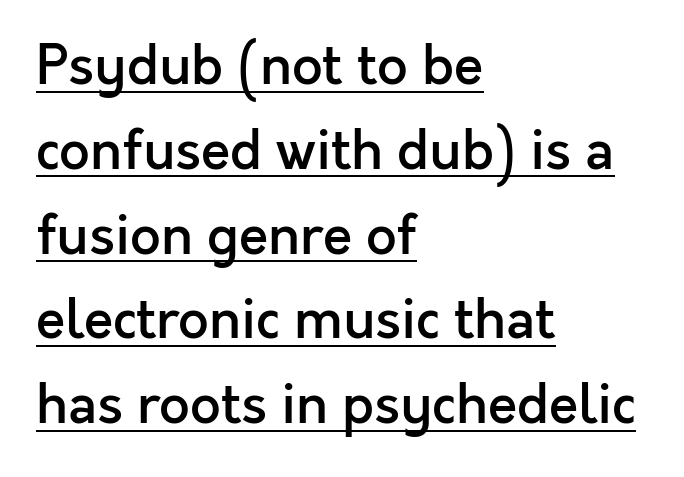
{"serif": "no", "italic": "no", "bold": "semi", "weight": "semibold", "width": "normal", "x_height": "medium", "monospaced": "no", "underline": "yes", "align": "left", "line_spacing": "normal", "line_spacing_ratio": 1.57, "letter_spacing": "normal", "letter_spacing_em": 0.0, "glyph_px": 54}
